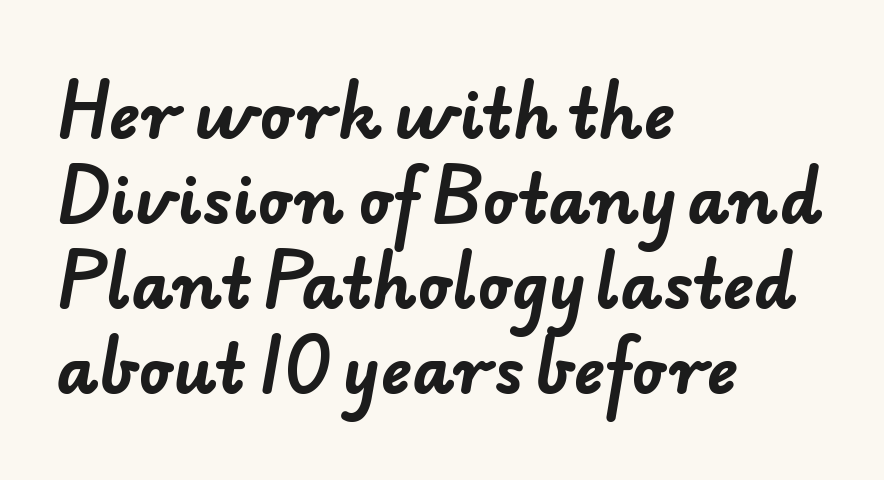
Caption: bold face, heavy strokes. The lines sit at an ordinary, default distance from one another. No word sits above an underline. Horizontal alignment here is leftward, the default for most running prose.
